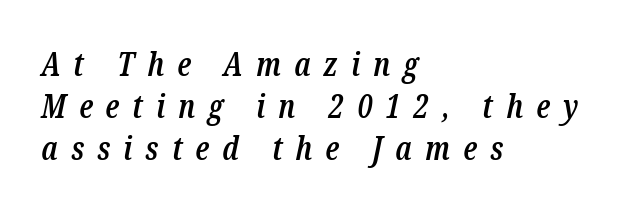
{"serif": "yes", "italic": "yes", "lean": "right", "slant_degrees": 12, "bold": "semi", "weight": "semibold", "width": "condensed", "stroke_contrast": "low", "x_height": "medium", "monospaced": "no", "underline": "no", "align": "left", "line_spacing": "normal", "line_spacing_ratio": 1.31, "letter_spacing": "wide", "letter_spacing_em": 0.41, "glyph_px": 32}
